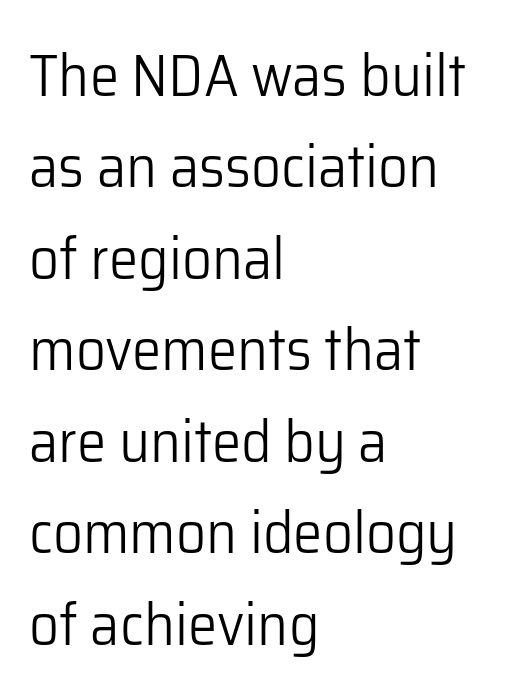
The image shows 59 px light sans-serif type, upright; set left-aligned, normal line spacing (1.55x), normal letter spacing, not underlined; low stroke contrast and a medium x-height.
